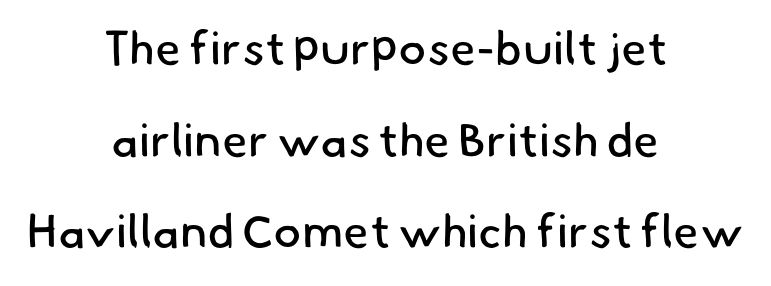
The image shows 47 px regular-weight sans-serif type; set centered, loose line spacing (1.95x), normal letter spacing, not underlined; low stroke contrast and a small x-height.
